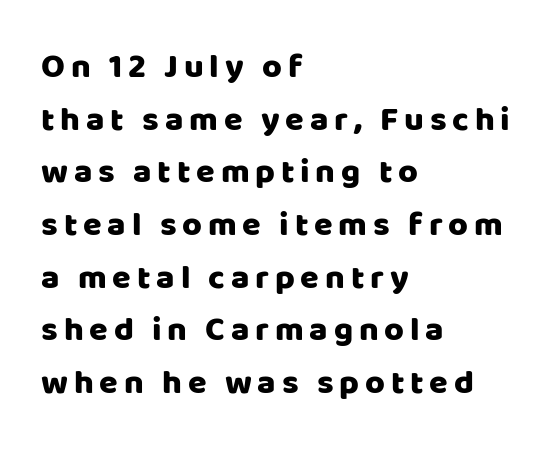
These lines sit exactly where default settings would place them. Classification — sans serif. All the whitespace from short lines collects on the right. The space directly below the letters is spotless. This is the regular roman posture of the typeface.
